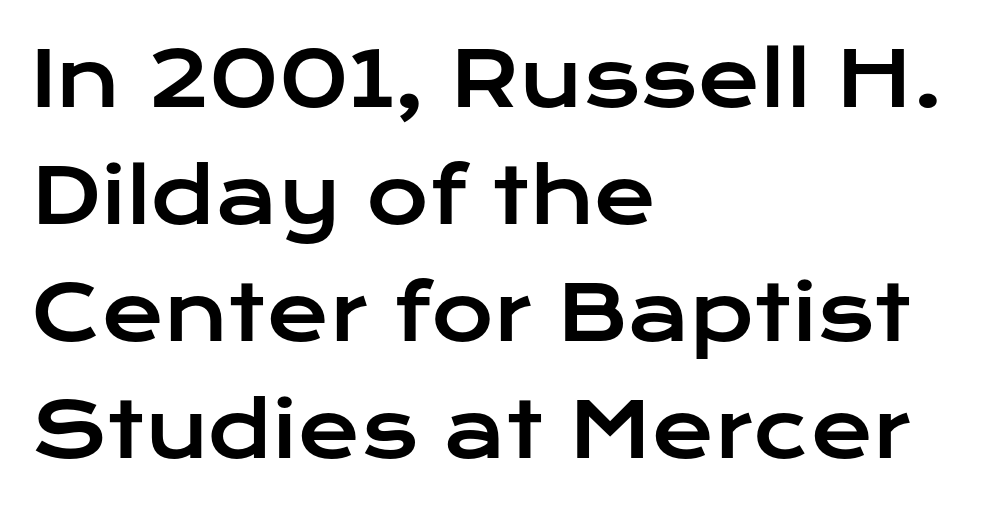
The image shows 76 px wide sans-serif type, upright; set left-aligned, normal line spacing (1.54x), normal letter spacing, not underlined; low stroke contrast and a medium x-height.
